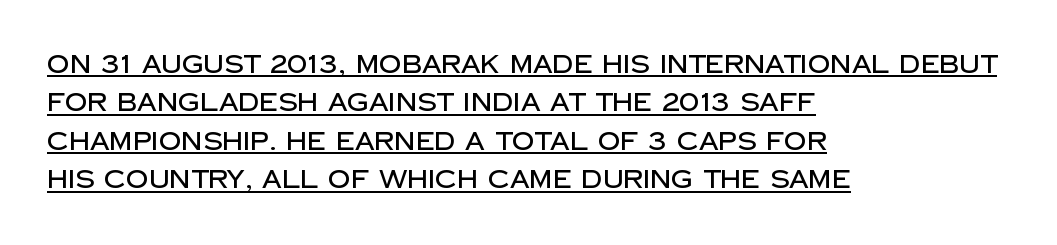
Reading down the block, your eye returns to a fixed left position each line. The passage shown is underscored from start to finish. Evenly set lines give the paragraph a standard silhouette. You can tell it's not italic because the verticals are truly vertical. How are the letters spaced? Ordinarily, with no added tracking.
